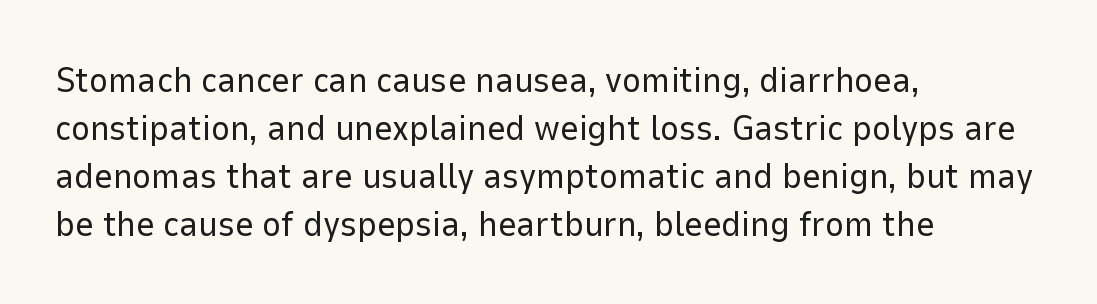
The image shows 36 px regular-weight sans-serif type, upright; set left-aligned, normal line spacing (1.33x), normal letter spacing, not underlined; low stroke contrast and a medium x-height.
